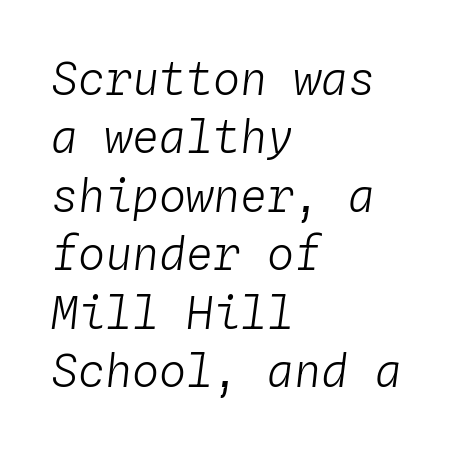
What's the leading like? Ordinary, nothing unusual. Tracking here is standard; glyphs follow each other at the usual distance. You could count columns in this text — the font is strictly monospaced. Stroke thickness stays within the range of a standard reading face or lighter. The lines are quadded left.
